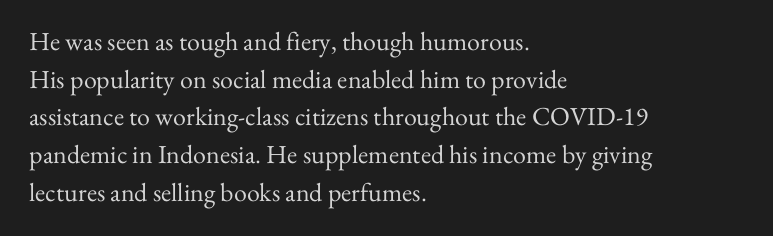
{"italic": "no", "bold": "no", "underline": "no", "align": "left", "line_spacing": "normal", "line_spacing_ratio": 1.45, "letter_spacing": "normal", "letter_spacing_em": 0.0, "glyph_px": 26}
